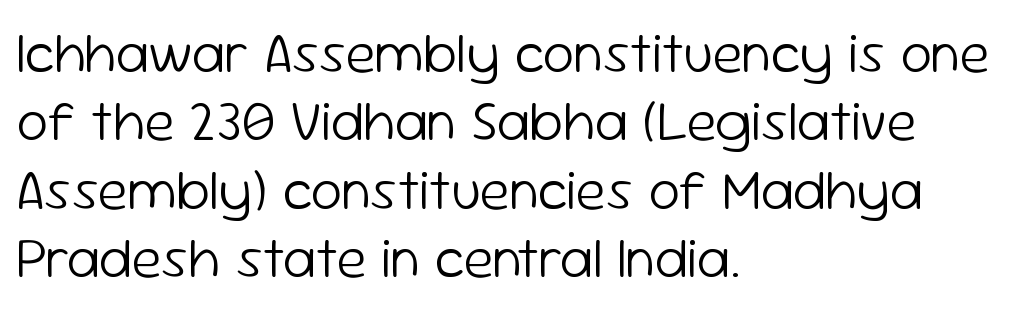
{"serif": "no", "italic": "no", "bold": "no", "weight": "light", "width": "normal", "stroke_contrast": "low", "x_height": "medium", "monospaced": "no", "underline": "no", "align": "left", "line_spacing_ratio": 1.22, "letter_spacing": "normal", "letter_spacing_em": 0.0, "glyph_px": 56}
